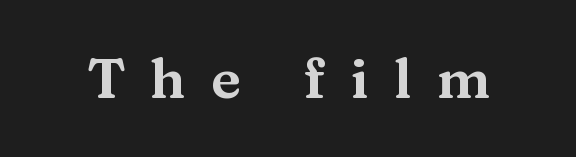
These lines are rendered in a variable-pitch font. The gaps between neighbouring characters are conspicuously large. This rendering features lettering with no underline. Regarding serifs, this sample has them. Style check: upright.
